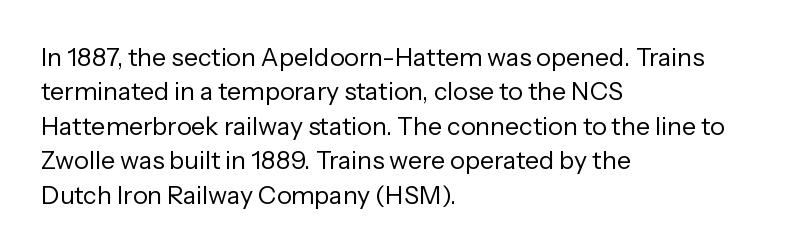
Q: Is the text bold? A: No.
Q: Is the text italic (slanted)? A: No, it is upright.
Q: Is the text underlined? A: No.
Q: How is the paragraph aligned? A: Left-aligned.
Q: Is the spacing between letters normal or unusually wide? A: Normal.
Q: Is the spacing between lines tight, normal or loose? A: Normal.
